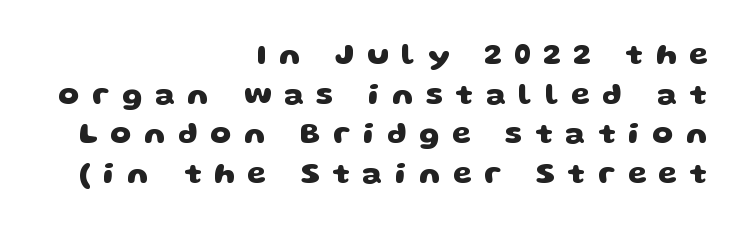
{"serif": "no", "bold": "yes", "weight": "heavy", "width": "wide", "stroke_contrast": "low", "x_height": "large", "monospaced": "no", "underline": "no", "align": "right", "line_spacing": "normal", "line_spacing_ratio": 1.32, "letter_spacing": "wide", "letter_spacing_em": 0.42, "glyph_px": 30}
